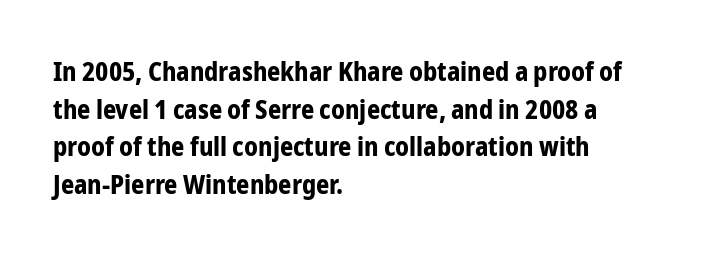
Q: Is the text bold? A: Yes.
Q: Is the text italic (slanted)? A: No, it is upright.
Q: Is the text underlined? A: No.
Q: How is the paragraph aligned? A: Left-aligned.
Q: Is the spacing between letters normal or unusually wide? A: Normal.
Q: Is the spacing between lines tight, normal or loose? A: Normal.
